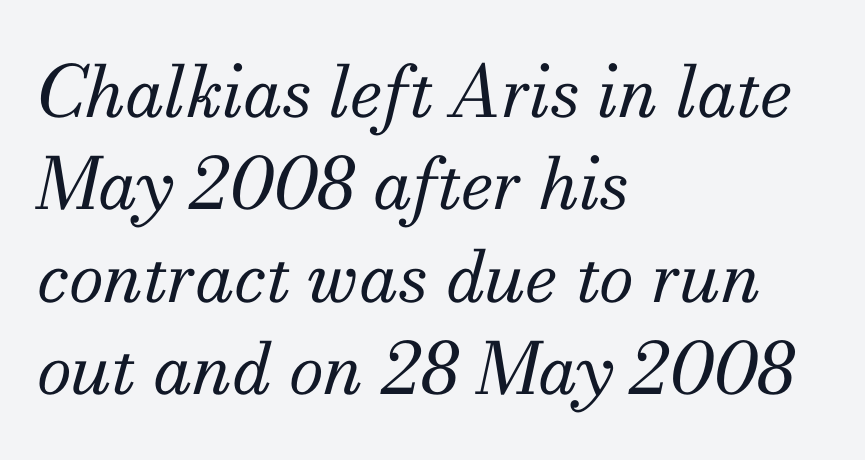
{"serif": "yes", "italic": "yes", "lean": "right", "slant_degrees": 13, "bold": "no", "weight": "regular", "width": "normal", "stroke_contrast": "medium", "x_height": "small", "monospaced": "no", "underline": "no", "align": "left", "line_spacing": "normal", "line_spacing_ratio": 1.3, "letter_spacing": "normal", "letter_spacing_em": 0.0, "glyph_px": 71}
